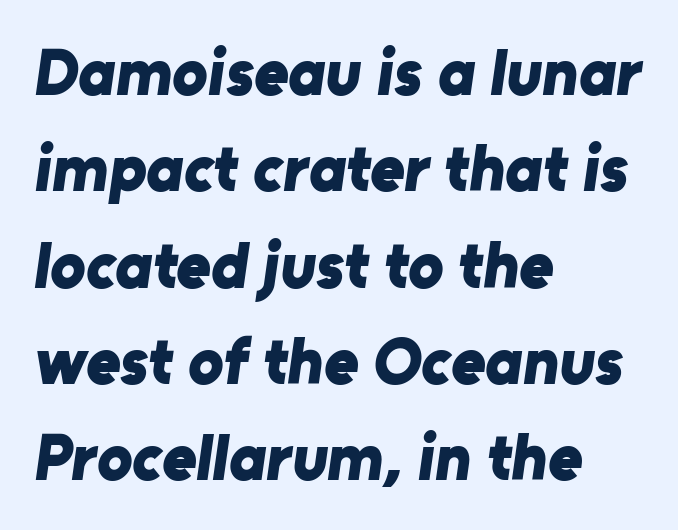
{"serif": "no", "bold": "yes", "weight": "bold", "width": "normal", "stroke_contrast": "low", "x_height": "medium", "monospaced": "no", "underline": "no", "align": "left", "line_spacing": "normal", "line_spacing_ratio": 1.46, "letter_spacing": "normal", "letter_spacing_em": 0.0, "glyph_px": 66}
